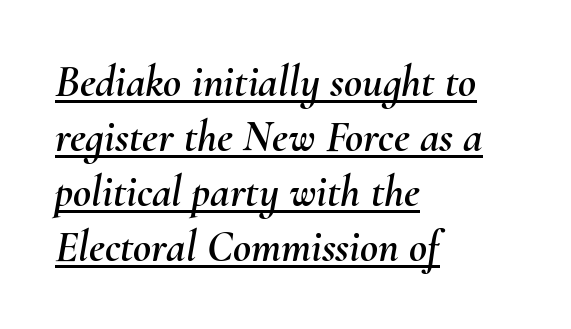
The image shows 44 px text type, italic (leaning right); set left-aligned, normal line spacing (1.25x), normal letter spacing, underlined; medium stroke contrast and a small x-height.
